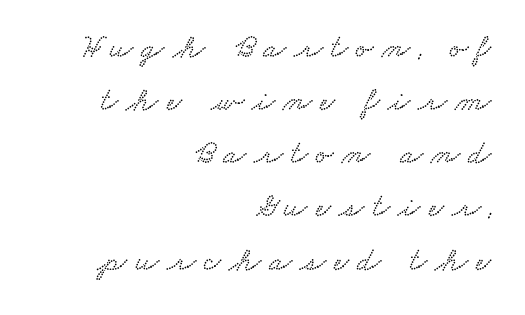
Compared with typical body copy, the letter spacing here is much looser. Each row of text sits above clean, open space. The letters advance in unequal steps, a hallmark of proportional type. Line ends are locked; line starts wander. These lines sit exactly where default settings would place them.
